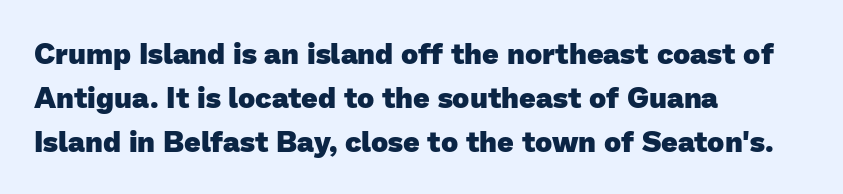
Nope, no serifs anywhere on these letters. The string is rendered with underlining switched off. The rag falls on the right side of this text block. Default kerning and tracking; the words read as compact shapes. This is heavy type, rendered in bold.
